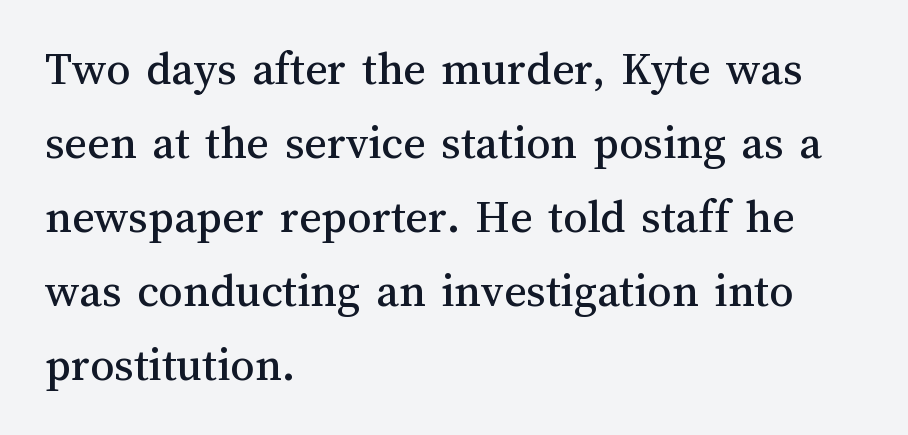
The image shows 48 px text type, upright; set left-aligned, normal line spacing (1.54x), normal letter spacing, not underlined; medium stroke contrast and a medium x-height.
